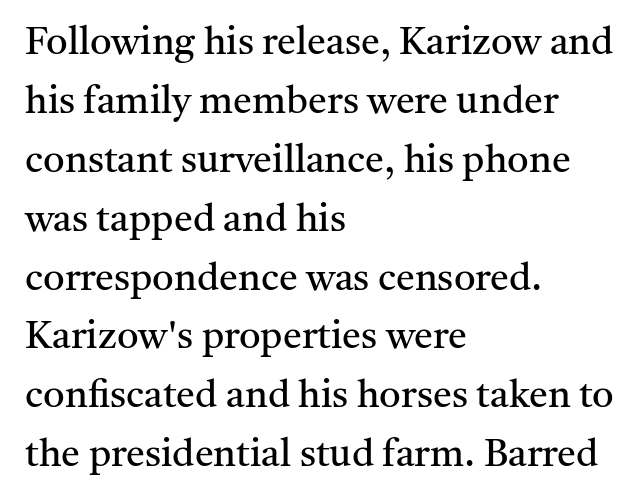
{"serif": "yes", "italic": "no", "bold": "no", "weight": "regular", "width": "normal", "stroke_contrast": "medium", "x_height": "medium", "monospaced": "no", "underline": "no", "align": "left", "line_spacing": "normal", "line_spacing_ratio": 1.55, "letter_spacing": "normal", "letter_spacing_em": 0.0, "glyph_px": 38}
